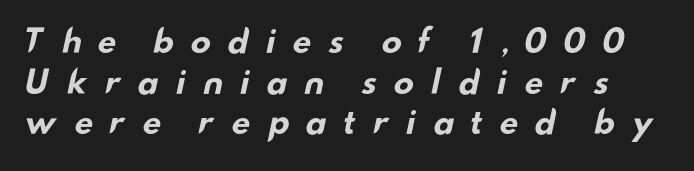
The lines sit at an ordinary, default distance from one another. Every letter is thick-stroked: bold, no question. No feet cap the strokes, marking this as sans-serif type. Descenders hang freely into open space.
